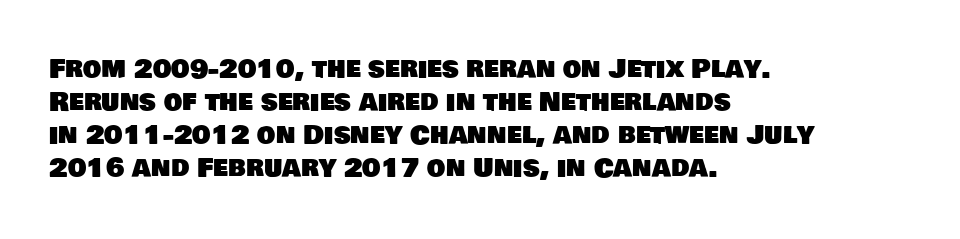
{"underline": "no", "align": "left", "line_spacing": "normal", "line_spacing_ratio": 1.27, "letter_spacing": "normal", "letter_spacing_em": 0.0, "glyph_px": 26}
